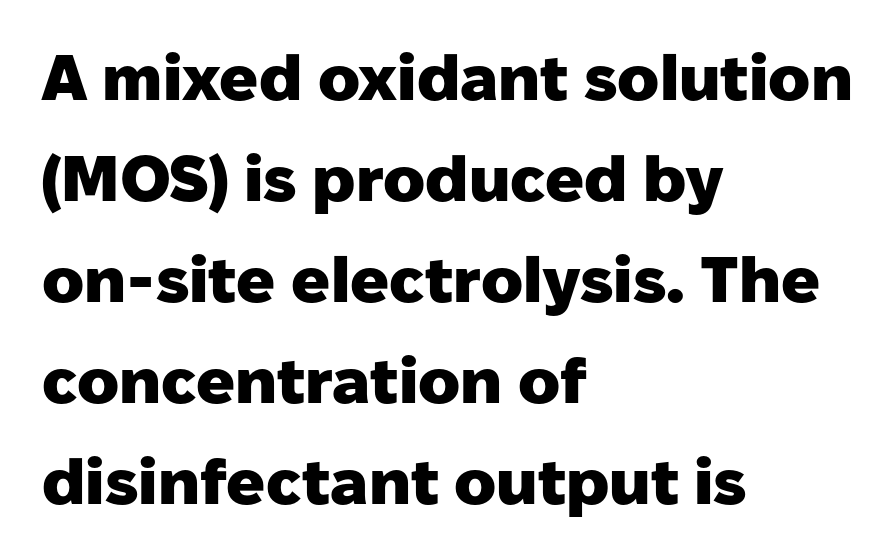
The image shows 64 px heavy sans-serif type, upright; set left-aligned, normal line spacing (1.58x), normal letter spacing, not underlined; low stroke contrast and a medium x-height.
